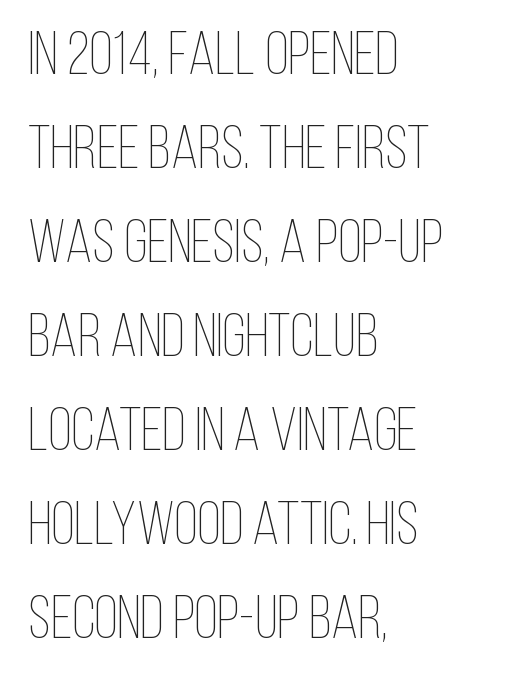
Q: Is the text bold? A: No.
Q: Is the text italic (slanted)? A: No, it is upright.
Q: Is the text underlined? A: No.
Q: How is the paragraph aligned? A: Left-aligned.
Q: Is the spacing between letters normal or unusually wide? A: Normal.
Q: Is the spacing between lines tight, normal or loose? A: Normal.
Q: Width (condensed, normal, or wide)? A: Condensed.
Q: Stroke contrast? A: Low.
Q: x-height? A: Large.
Q: Monospaced? A: No.
